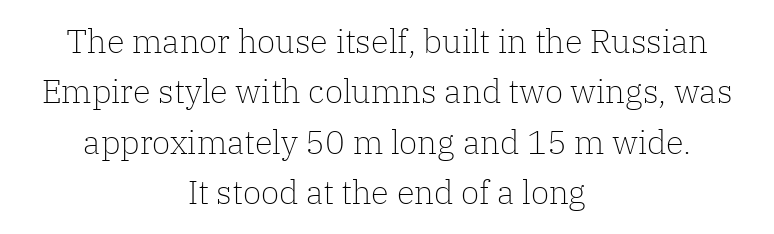
Q: Is the text bold? A: No.
Q: Is the text italic (slanted)? A: No, it is upright.
Q: Is the typeface a serif or a sans-serif typeface? A: Serif.
Q: Is the text underlined? A: No.
Q: How is the paragraph aligned? A: Centered.
Q: Is the spacing between letters normal or unusually wide? A: Normal.
Q: Is the spacing between lines tight, normal or loose? A: Normal.
Q: Width (condensed, normal, or wide)? A: Normal.
Q: Stroke contrast? A: Low.
Q: x-height? A: Medium.
Q: Monospaced? A: No.
